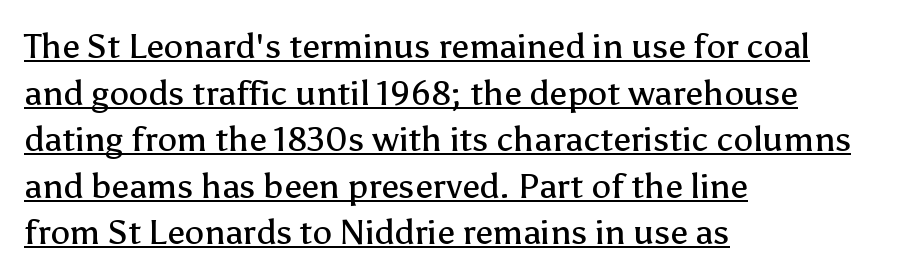
Note: no serifs on the glyphs. Style check: upright. Stems here are at most as thick as an everyday book face. The glyphs are accompanied by a horizontal stroke just below them. Compared with typical body copy, the letter spacing here is the same.
